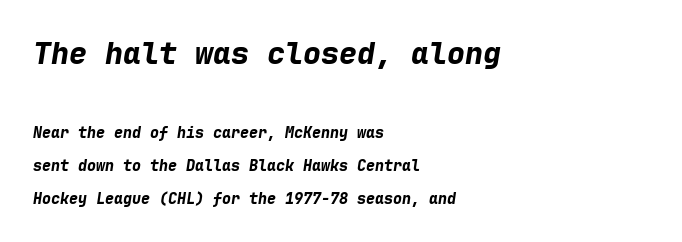
{"italic": "yes", "lean": "right", "slant_degrees": 9, "bold": "yes", "weight": "bold", "width": "normal", "stroke_contrast": "low", "x_height": "medium", "monospaced": "yes", "underline": "no", "align": "left", "line_spacing": "loose", "line_spacing_ratio": 2.18, "letter_spacing": "normal", "letter_spacing_em": 0.0, "larger_block": "first", "size_ratio": 2.0, "glyph_px": 30}
